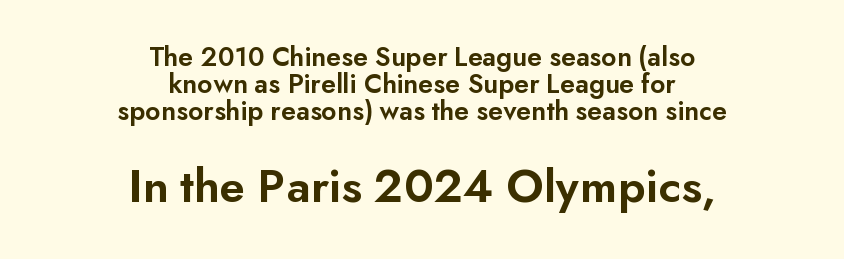
Q: Is the text bold? A: Semi-bold.
Q: Is the text italic (slanted)? A: No, it is upright.
Q: Is the typeface a serif or a sans-serif typeface? A: Sans-serif.
Q: Is the text underlined? A: No.
Q: How is the paragraph aligned? A: Centered.
Q: Is the spacing between letters normal or unusually wide? A: Normal.
Q: Is the spacing between lines tight, normal or loose? A: Tight.
Q: Which block of text is set in a larger size, the first (top) or the second (bottom)? A: The second (bottom) one.
Q: Width (condensed, normal, or wide)? A: Normal.
Q: Stroke contrast? A: Low.
Q: x-height? A: Small.
Q: Monospaced? A: No.
